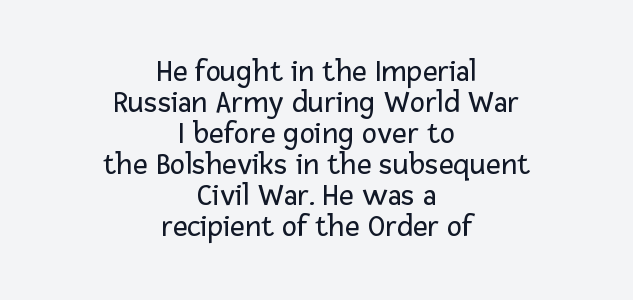
The image shows 32 px regular-weight sans-serif type, upright; set centered, tight line spacing (0.97x), normal letter spacing, not underlined; low stroke contrast and a medium x-height.
